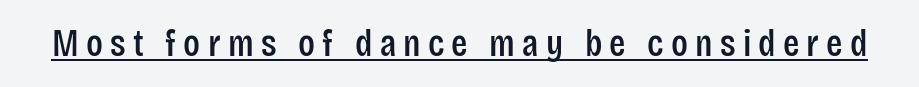
Font category for this specimen: sans-serif. Emphasis is given by a line drawn under the lettering. Is there any slant? The stems are plumb. The passage shown is typed in a proportional face where columns would drift.
